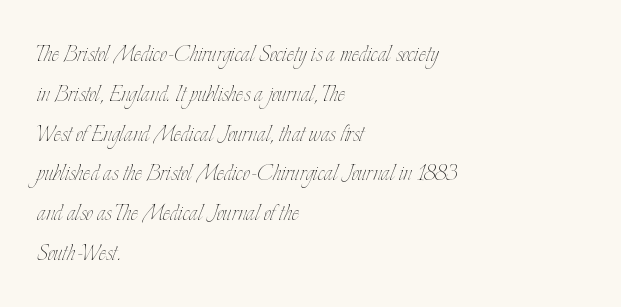
Q: Is the text bold? A: No.
Q: Is the text italic (slanted)? A: Yes.
Q: Is the text underlined? A: No.
Q: How is the paragraph aligned? A: Left-aligned.
Q: Is the spacing between letters normal or unusually wide? A: Normal.
Q: Is the spacing between lines tight, normal or loose? A: Normal.
Q: Width (condensed, normal, or wide)? A: Condensed.
Q: Stroke contrast? A: Low.
Q: x-height? A: Small.
Q: Monospaced? A: No.
